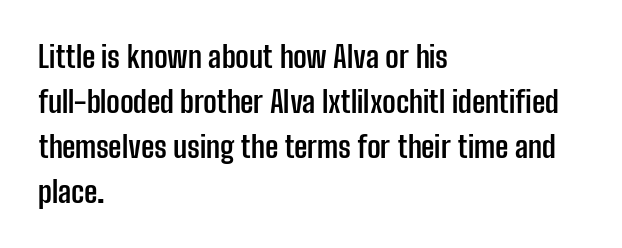
The glyphs are unaccompanied by any horizontal stroke below them. Every letter is thick-stroked: bold, no question. In CSS terms this would be text-align: left. The passage shown stacks its lines at a standard gap. The horizontal fit of the characters is conventional and even. In terms of posture, this sample is upright.
